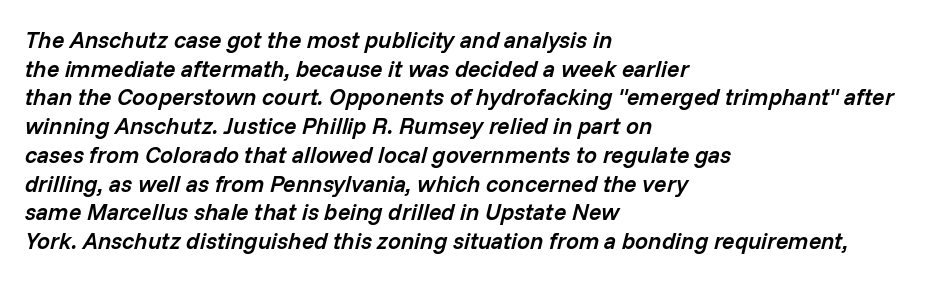
Q: Is the text bold? A: Semi-bold.
Q: Is the text italic (slanted)? A: Yes, it leans right by about 14 degrees.
Q: Is the text underlined? A: No.
Q: How is the paragraph aligned? A: Left-aligned.
Q: Is the spacing between letters normal or unusually wide? A: Normal.
Q: Is the spacing between lines tight, normal or loose? A: Normal.
